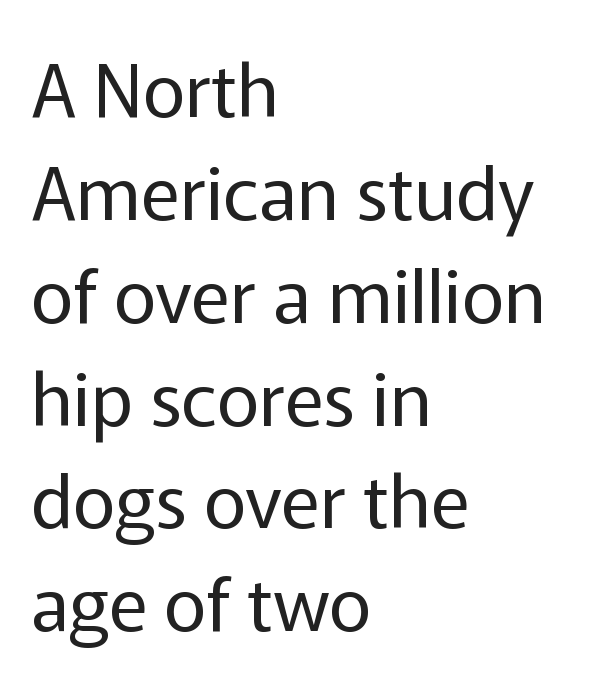
Short note: letters normally spaced. A typesetter would call this proportional, since set widths differ per character. The characters display no serif detailing; their extremities are plain. Whoever set this chose a conventional vertical rhythm.
